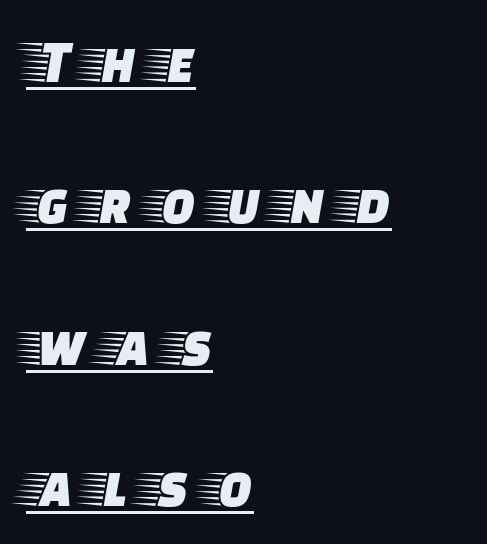
{"serif": "yes", "width": "wide", "stroke_contrast": "low", "x_height": "large", "monospaced": "no", "underline": "yes", "align": "left", "line_spacing": "loose", "line_spacing_ratio": 2.28, "letter_spacing": "wide", "letter_spacing_em": 0.29, "glyph_px": 62}
